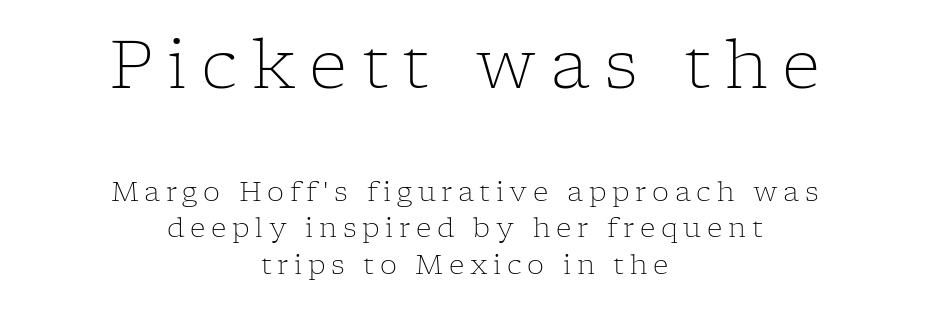
The image shows 67 px light serif type, upright; set centered, normal line spacing (1.35x), unusually wide letter spacing (+0.21 em), not underlined; the first (top) block is 2.48x larger; low stroke contrast and a medium x-height.
